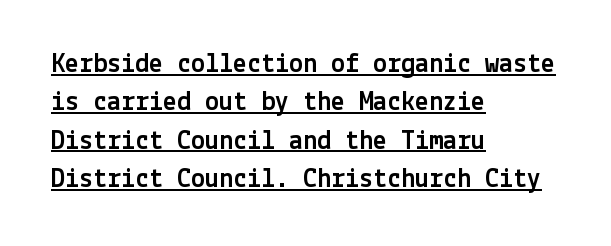
Q: Is the text italic (slanted)? A: No, it is upright.
Q: Is the typeface a serif or a sans-serif typeface? A: Sans-serif.
Q: Is the text underlined? A: Yes.
Q: How is the paragraph aligned? A: Left-aligned.
Q: Is the spacing between letters normal or unusually wide? A: Normal.
Q: Is the spacing between lines tight, normal or loose? A: Normal.
Q: Width (condensed, normal, or wide)? A: Normal.
Q: x-height? A: Medium.
